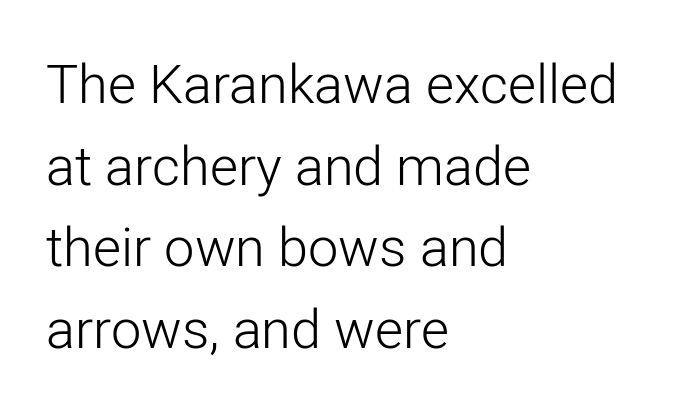
Q: Is the text bold? A: No.
Q: Is the text italic (slanted)? A: No, it is upright.
Q: Is the typeface a serif or a sans-serif typeface? A: Sans-serif.
Q: Is the text underlined? A: No.
Q: How is the paragraph aligned? A: Left-aligned.
Q: Is the spacing between letters normal or unusually wide? A: Normal.
Q: Is the spacing between lines tight, normal or loose? A: Normal.
Q: Width (condensed, normal, or wide)? A: Normal.
Q: Stroke contrast? A: Low.
Q: x-height? A: Medium.
Q: Monospaced? A: No.
